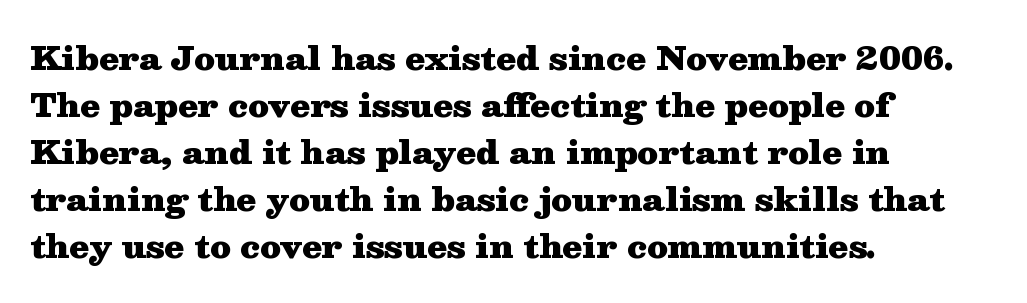
Is the letter spacing exaggerated? No — it looks like the ordinary default. The leading is moderate, giving the passage an even texture. Emphasis by weight is at full strength: bold. It's the straight-up-and-down kind of type. The glyphs in this specimen are seriffed. Visually the block forms a straight wall on the left and a jagged coastline on the right.
